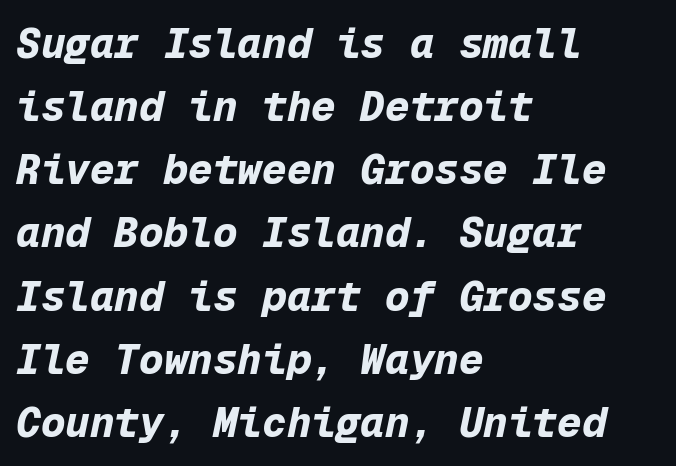
Q: Is the text bold? A: Yes.
Q: Is the text italic (slanted)? A: Yes, it leans right by about 12 degrees.
Q: Is the text underlined? A: No.
Q: How is the paragraph aligned? A: Left-aligned.
Q: Is the spacing between letters normal or unusually wide? A: Normal.
Q: Is the spacing between lines tight, normal or loose? A: Normal.
Q: Width (condensed, normal, or wide)? A: Normal.
Q: Stroke contrast? A: Low.
Q: x-height? A: Medium.
Q: Monospaced? A: Yes.
